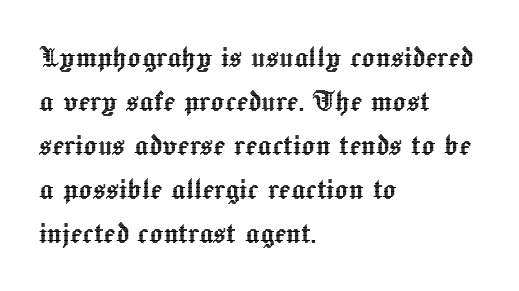
In CSS terms this would be text-align: left. The baseline area is clear. Italic: no, the glyphs are upright roman. Quick note: interline space is typical. No extra tracking has been applied to these lines. Here the designer chose a conventional face with non-uniform glyph widths.
